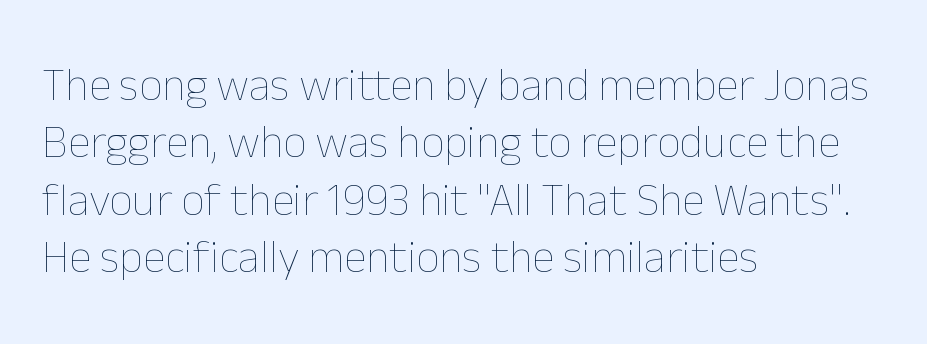
Is the block centered? No — it sits flush against the left margin. When letters stand straight like this, we call the style roman or upright. A typesetter would call this zero additional tracking. Notice how descenders clear the ascenders below comfortably — that's standard leading. This sample has the flowing, uneven cadence of proportional lettering.
